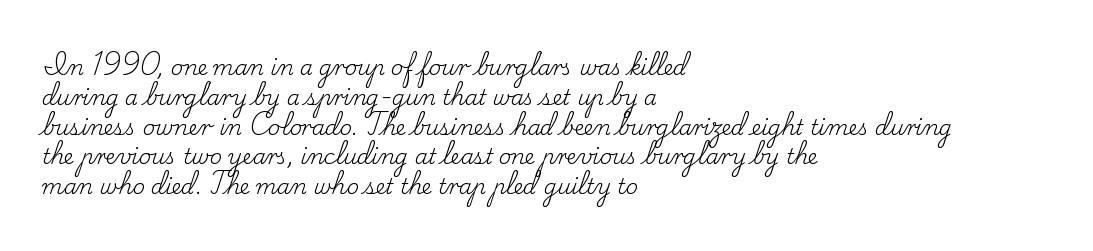
Q: Is the text bold? A: No.
Q: Is the text italic (slanted)? A: Yes.
Q: Is the text underlined? A: No.
Q: How is the paragraph aligned? A: Left-aligned.
Q: Is the spacing between letters normal or unusually wide? A: Normal.
Q: Is the spacing between lines tight, normal or loose? A: Normal.
